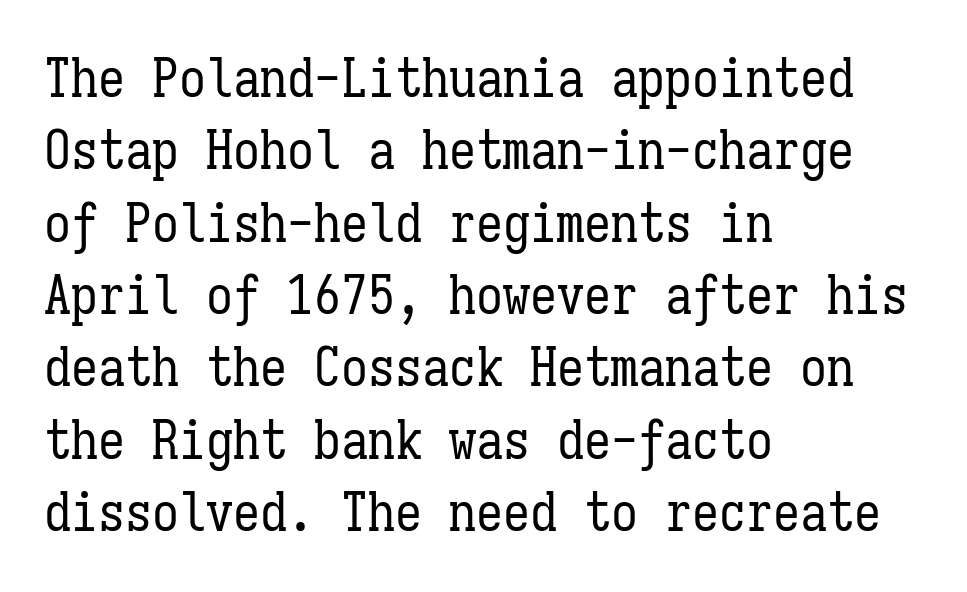
Do the characters align in a grid? Yes, the font is monospaced. The horizontal fit of the characters is conventional and even. How would I describe the line gaps? Plain and ordinary. Glance below the letters and you will spot only blank space.
